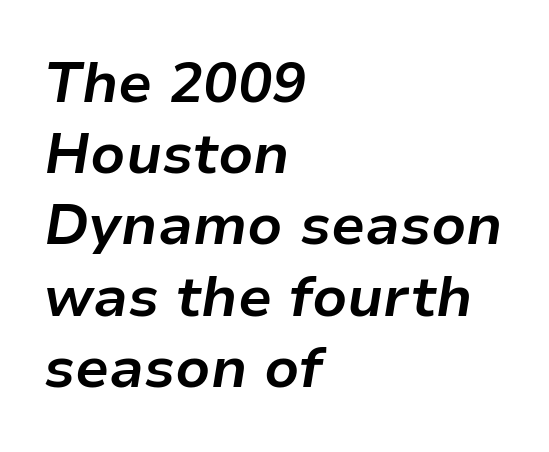
Q: Is the text bold? A: Yes.
Q: Is the text italic (slanted)? A: Yes, it leans right by about 9 degrees.
Q: Is the text underlined? A: No.
Q: How is the paragraph aligned? A: Left-aligned.
Q: Is the spacing between letters normal or unusually wide? A: Normal.
Q: Is the spacing between lines tight, normal or loose? A: Normal.
Q: Width (condensed, normal, or wide)? A: Normal.
Q: Stroke contrast? A: Low.
Q: x-height? A: Medium.
Q: Monospaced? A: No.
